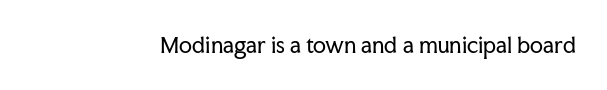
Q: Is the text bold? A: No.
Q: Is the text italic (slanted)? A: No, it is upright.
Q: Is the text underlined? A: No.
Q: Is the spacing between letters normal or unusually wide? A: Normal.
